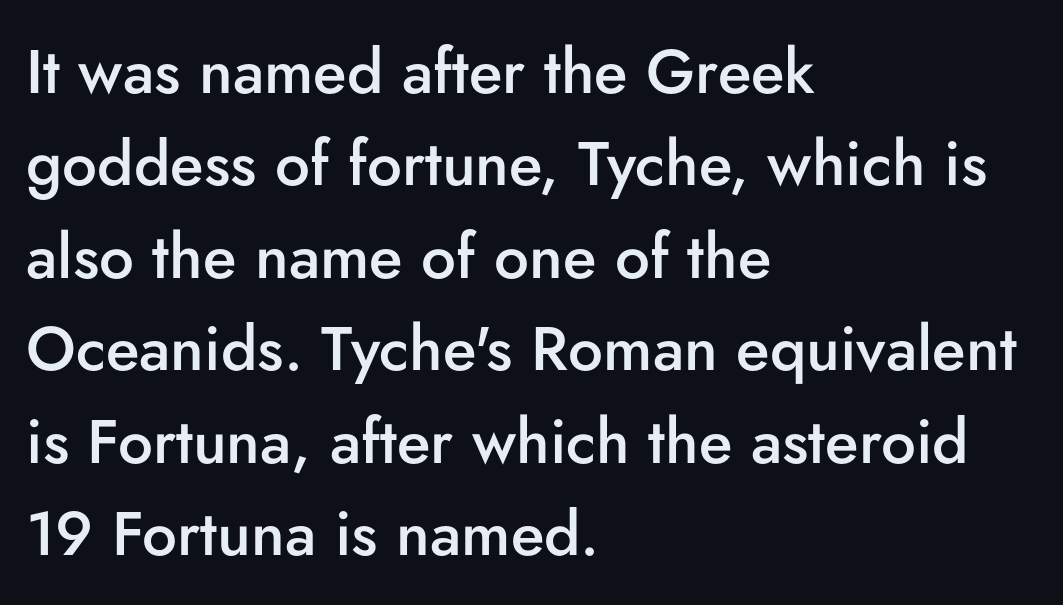
{"serif": "no", "italic": "no", "bold": "semi", "weight": "semibold", "width": "normal", "stroke_contrast": "low", "x_height": "small", "monospaced": "no", "underline": "no", "align": "left", "line_spacing": "normal", "line_spacing_ratio": 1.49, "letter_spacing": "normal", "letter_spacing_em": 0.0, "glyph_px": 62}
